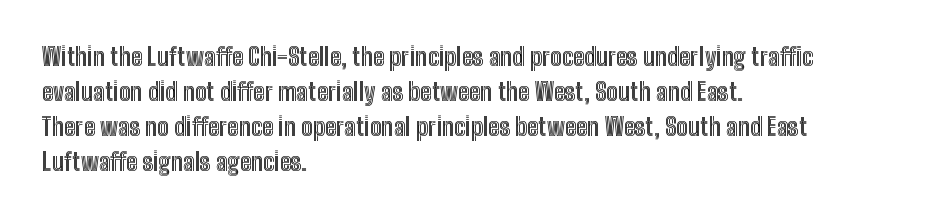
The image shows 24 px text type, upright; set left-aligned, normal line spacing (1.46x), normal letter spacing, not underlined.
